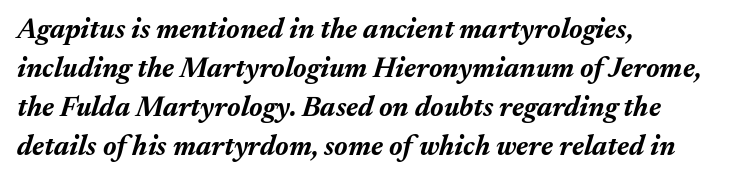
Short and long lines alike share a common starting point at left. You could not count columns in this text — the font is proportionally spaced. The line-height multiplier appears to be the usual default. Clear beneath every line of the passage. A typesetter would call this zero additional tracking.
